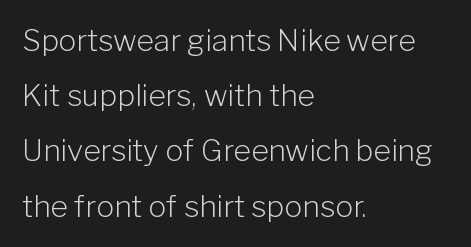
The image shows 30 px light sans-serif type, upright; set left-aligned, line spacing 1.84x, normal letter spacing, not underlined; low stroke contrast and a medium x-height.
